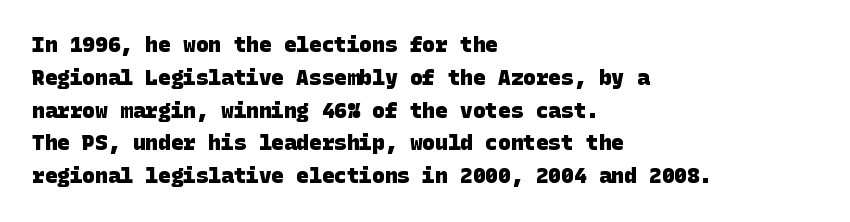
{"bold": "yes", "underline": "no", "align": "left", "line_spacing": "normal", "line_spacing_ratio": 1.56, "letter_spacing": "normal", "letter_spacing_em": 0.0, "glyph_px": 21}
